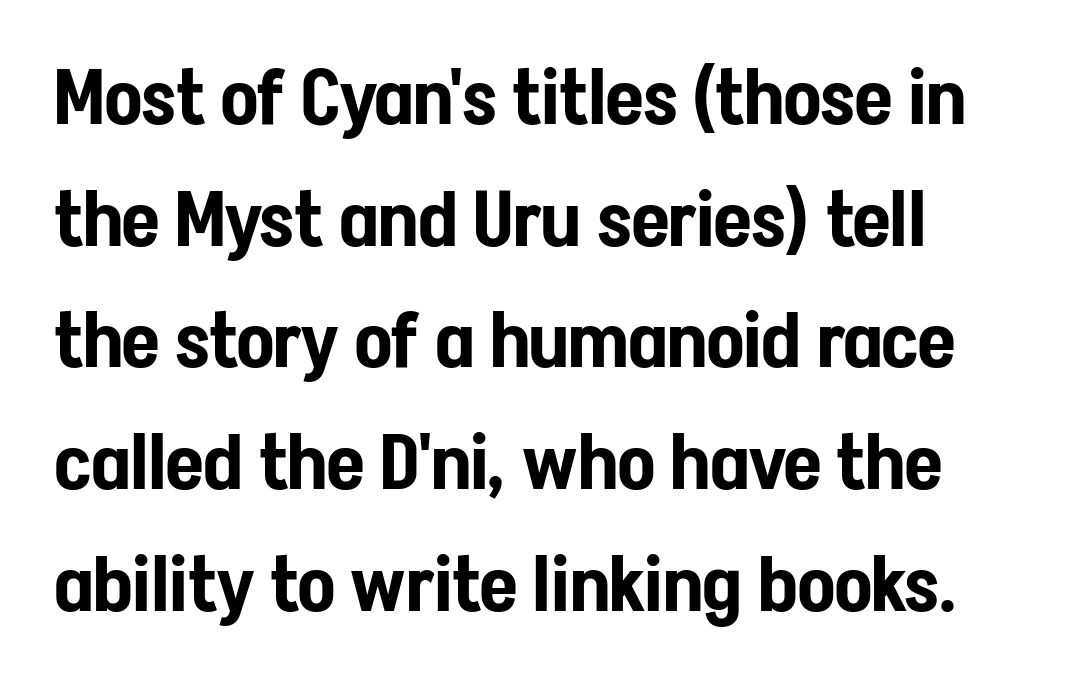
Q: Is the text italic (slanted)? A: No, it is upright.
Q: Is the typeface a serif or a sans-serif typeface? A: Sans-serif.
Q: Is the text underlined? A: No.
Q: Is the spacing between letters normal or unusually wide? A: Normal.
Q: Is the spacing between lines tight, normal or loose? A: Normal.
Q: Width (condensed, normal, or wide)? A: Condensed.
Q: Stroke contrast? A: Low.
Q: x-height? A: Medium.
Q: Monospaced? A: No.
